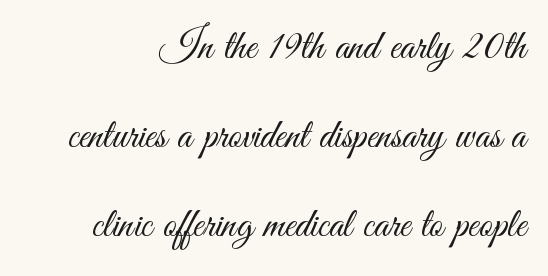
The image shows 42 px light, condensed sans-serif type; set loose line spacing (2.12x), normal letter spacing, not underlined; medium stroke contrast and a small x-height.
